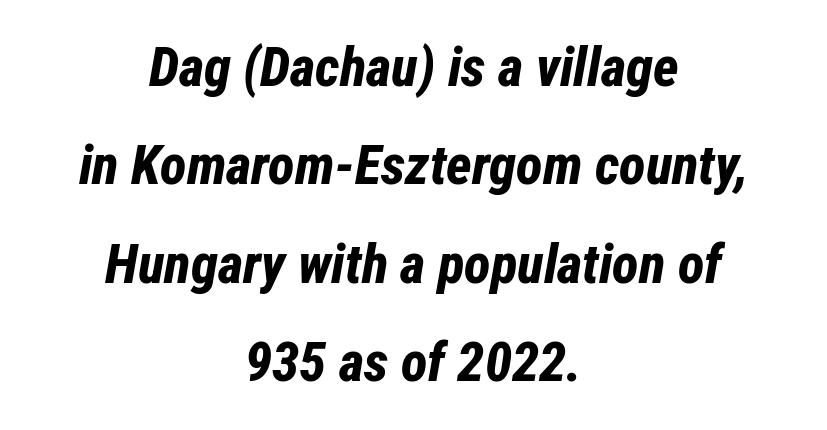
The image shows 55 px bold, condensed type, italic (leaning right); set centered, line spacing 1.79x, normal letter spacing, not underlined; low stroke contrast and a medium x-height.
